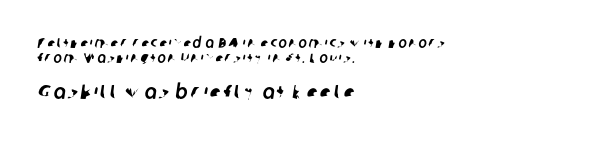
{"underline": "no", "align": "left", "line_spacing": "tight", "line_spacing_ratio": 1.07, "larger_block": "second", "size_ratio": 1.43, "glyph_px": 20}
